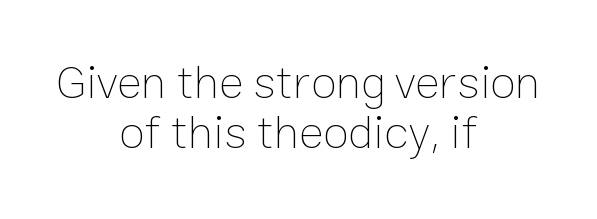
Q: Is the text bold? A: No.
Q: Is the text italic (slanted)? A: No, it is upright.
Q: Is the text underlined? A: No.
Q: How is the paragraph aligned? A: Centered.
Q: Is the spacing between letters normal or unusually wide? A: Normal.
Q: Is the spacing between lines tight, normal or loose? A: Tight.
Q: Width (condensed, normal, or wide)? A: Normal.
Q: Stroke contrast? A: Low.
Q: x-height? A: Medium.
Q: Monospaced? A: No.
